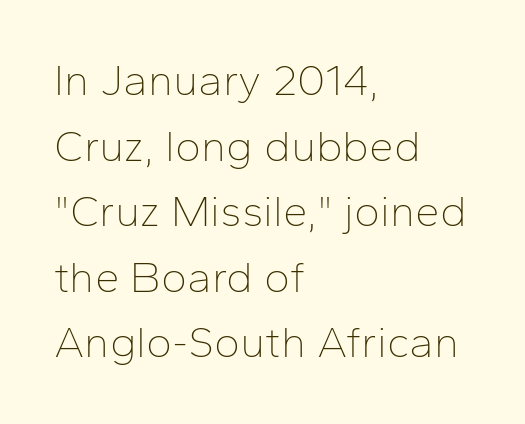
{"serif": "no", "italic": "no", "bold": "no", "weight": "thin", "width": "normal", "stroke_contrast": "low", "x_height": "medium", "monospaced": "no", "underline": "no", "align": "left", "line_spacing": "normal", "line_spacing_ratio": 1.49, "letter_spacing": "normal", "letter_spacing_em": 0.0, "glyph_px": 44}
